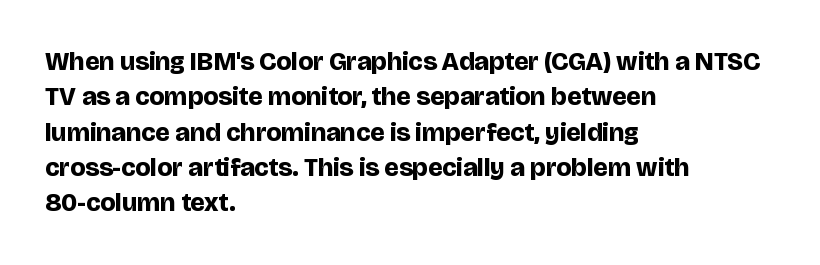
Q: Is the text bold? A: Yes.
Q: Is the text italic (slanted)? A: No, it is upright.
Q: Is the text underlined? A: No.
Q: How is the paragraph aligned? A: Left-aligned.
Q: Is the spacing between letters normal or unusually wide? A: Normal.
Q: Is the spacing between lines tight, normal or loose? A: Normal.
